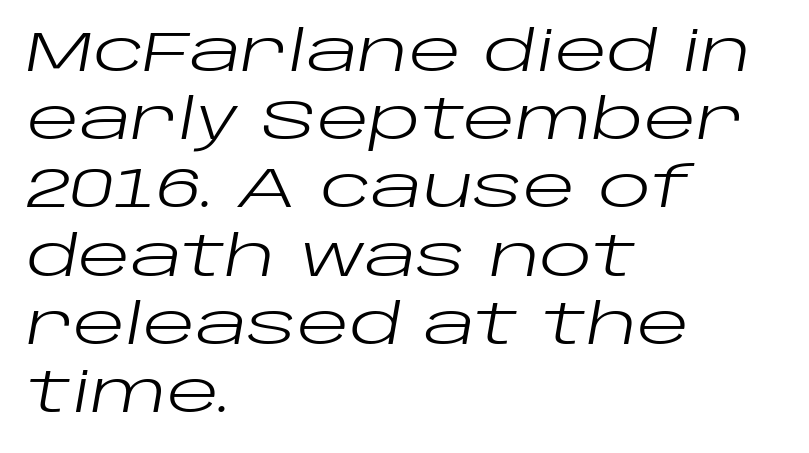
Q: Is the text bold? A: No.
Q: Is the text italic (slanted)? A: Yes, it leans right by about 10 degrees.
Q: Is the text underlined? A: No.
Q: How is the paragraph aligned? A: Left-aligned.
Q: Is the spacing between letters normal or unusually wide? A: Normal.
Q: Width (condensed, normal, or wide)? A: Wide.
Q: Stroke contrast? A: Low.
Q: x-height? A: Large.
Q: Monospaced? A: No.
